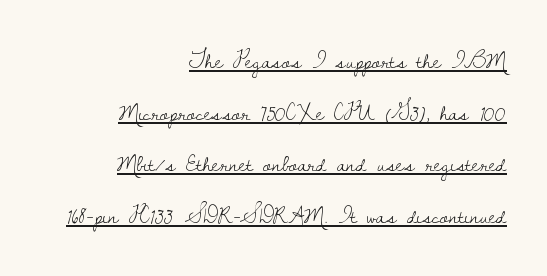
The image shows 24 px text type; set right-aligned, loose line spacing (2.15x), normal letter spacing, underlined.
